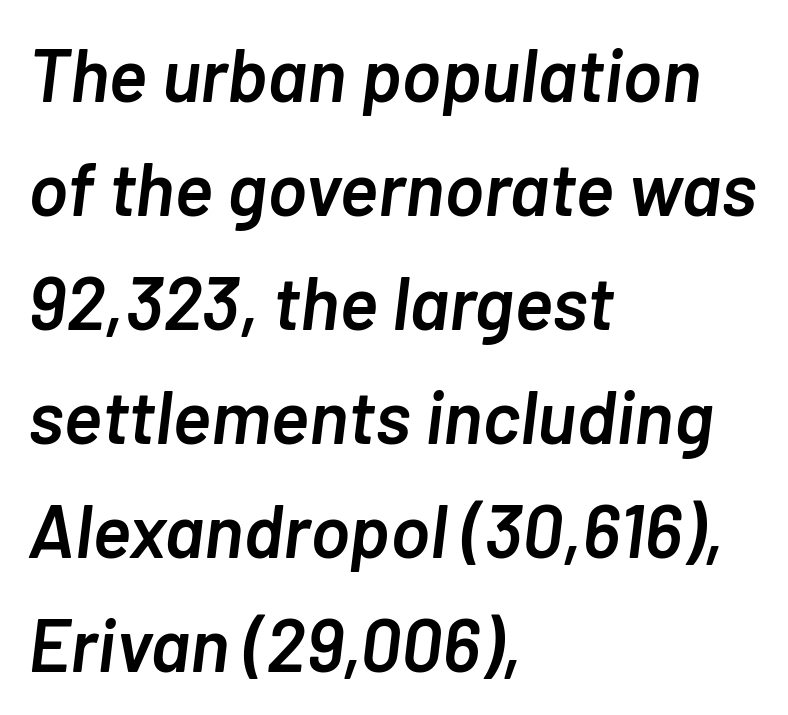
The image shows 74 px semibold type, italic (leaning right); set left-aligned, normal line spacing (1.54x), normal letter spacing, not underlined; low stroke contrast and a medium x-height.
